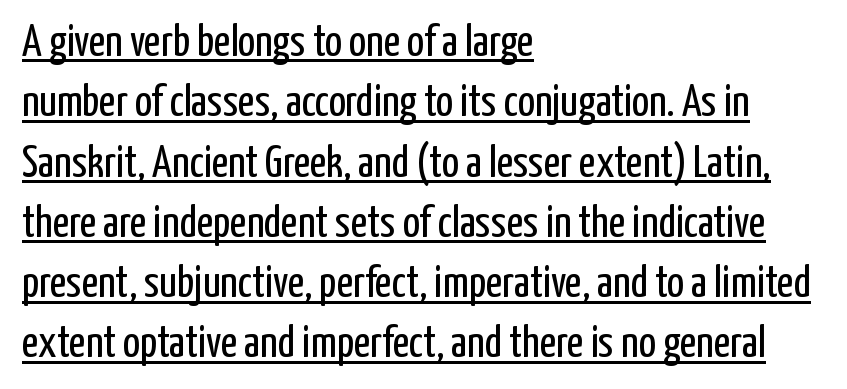
Q: Is the text bold? A: No.
Q: Is the text italic (slanted)? A: No, it is upright.
Q: Is the typeface a serif or a sans-serif typeface? A: Sans-serif.
Q: Is the text underlined? A: Yes.
Q: How is the paragraph aligned? A: Left-aligned.
Q: Is the spacing between letters normal or unusually wide? A: Normal.
Q: Is the spacing between lines tight, normal or loose? A: Normal.
Q: Width (condensed, normal, or wide)? A: Condensed.
Q: Stroke contrast? A: Low.
Q: x-height? A: Medium.
Q: Monospaced? A: No.
